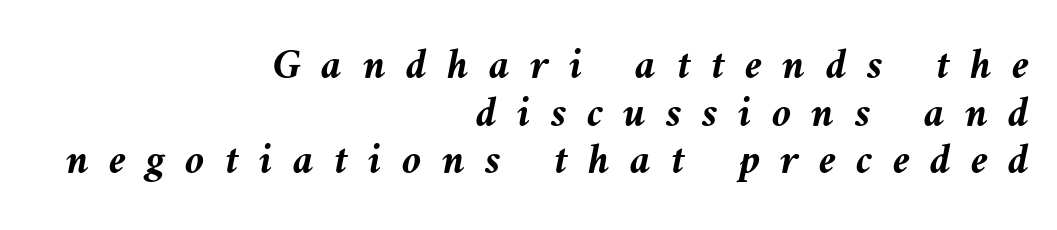
Stroke thickness is high; the sample reads as a true bold. Visually the block forms a straight wall on the right and a jagged coastline on the left. The text carries the slant typical of an italic or oblique font. Rows of type sit shoulder to shoulder in the vertical direction. Between one letter and the next there's a generous, obvious gap.
